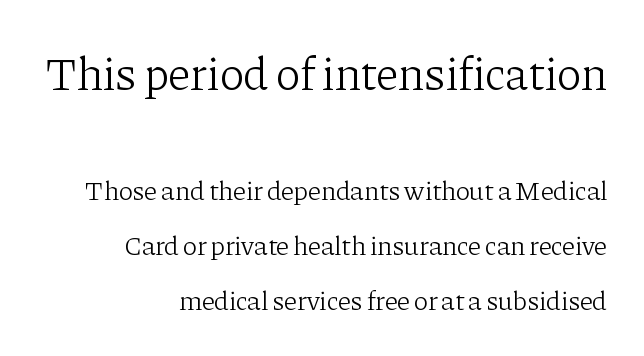
The image shows 47 px light serif type, upright; set right-aligned, loose line spacing (2.03x), normal letter spacing, not underlined; the first (top) block is 1.74x larger; low stroke contrast and a medium x-height.
